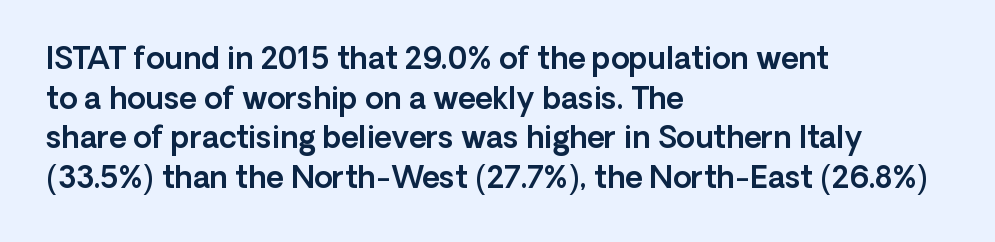
The image shows 30 px sans-serif type, upright; set left-aligned, normal line spacing (1.32x), normal letter spacing, not underlined; a medium x-height.
